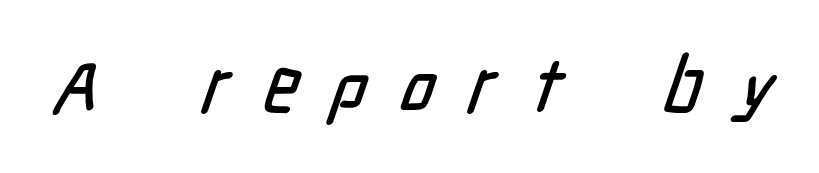
The image shows 75 px condensed sans-serif type; set unusually wide letter spacing (+0.45 em), not underlined; low stroke contrast and a medium x-height.
